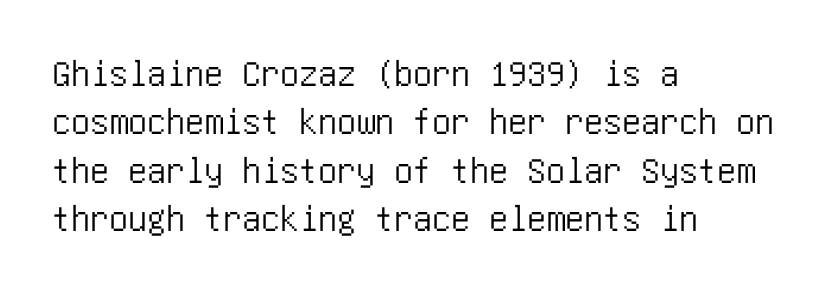
You could call the tracking neutral — neither tight nor loose. The rag falls on the right side of this text block. A sans-serif font was chosen for this passage. Every character sits straight up, as roman type does. No word sits above an underline.
